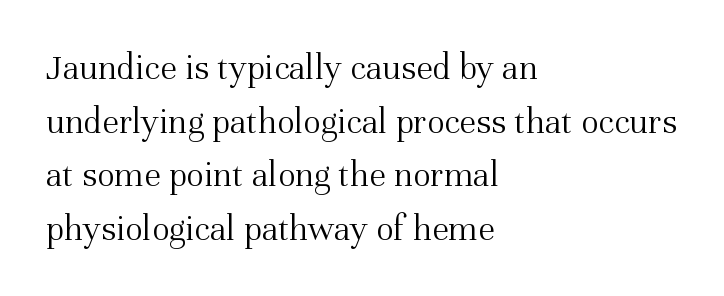
{"serif": "yes", "italic": "no", "bold": "no", "weight": "light", "width": "normal", "stroke_contrast": "medium", "x_height": "medium", "monospaced": "no", "underline": "no", "align": "left", "line_spacing": "normal", "line_spacing_ratio": 1.45, "letter_spacing": "normal", "letter_spacing_em": 0.0, "glyph_px": 37}
